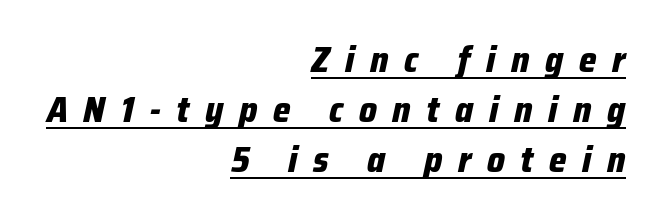
The specimen reads as italic at a glance. Weight: bold. A baseline rule has been typeset under these characters. Reading down the block, your eye finds every line finishing at a fixed right position.
